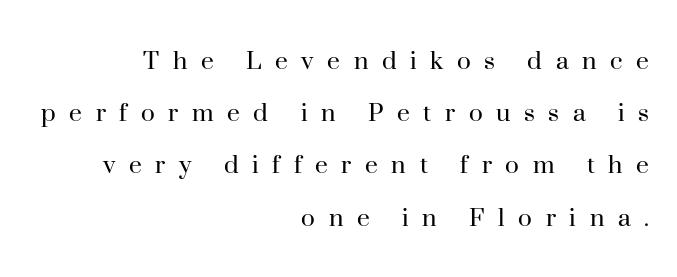
Q: Is the text bold? A: No.
Q: Is the text italic (slanted)? A: No, it is upright.
Q: Is the typeface a serif or a sans-serif typeface? A: Serif.
Q: Is the text underlined? A: No.
Q: How is the paragraph aligned? A: Right-aligned.
Q: Is the spacing between letters normal or unusually wide? A: Unusually wide.
Q: Width (condensed, normal, or wide)? A: Normal.
Q: Stroke contrast? A: High.
Q: x-height? A: Small.
Q: Monospaced? A: No.
